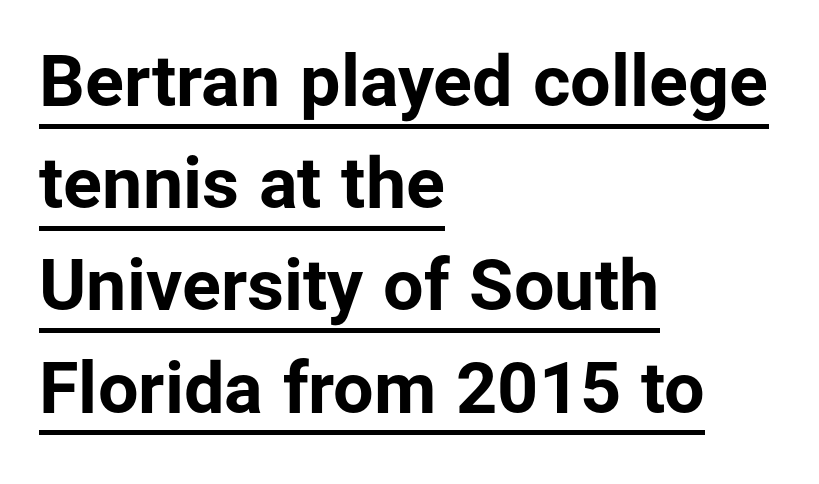
The font is running at its bold setting. The face used here is a sans, in the tradition of grotesques and geometrics. Alignment: flush left. Characters follow at the spacing the type designer built in.
